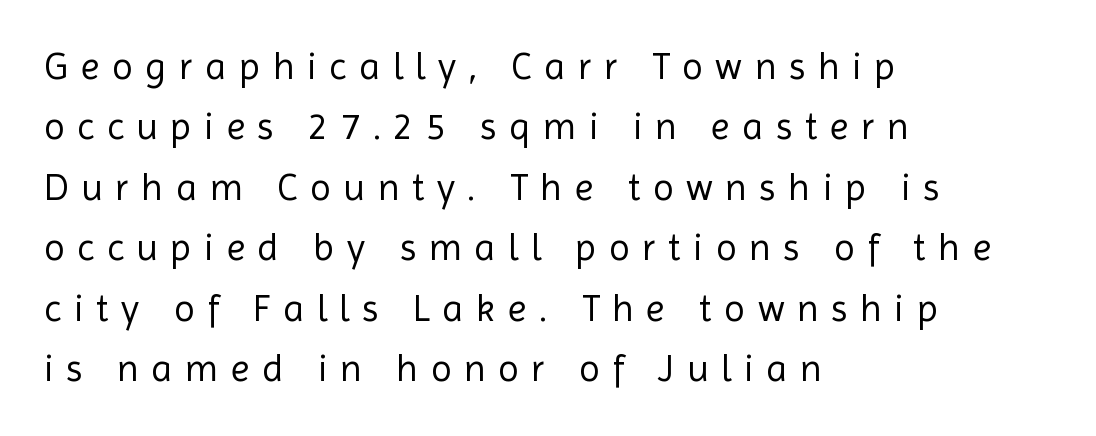
{"serif": "no", "italic": "no", "bold": "no", "weight": "regular", "width": "normal", "x_height": "medium", "monospaced": "no", "underline": "no", "align": "left", "line_spacing": "normal", "line_spacing_ratio": 1.59, "letter_spacing": "wide", "letter_spacing_em": 0.33, "glyph_px": 38}
